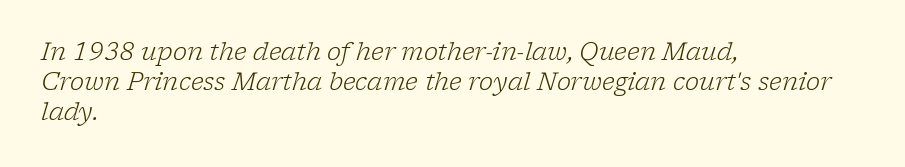
Q: Is the text bold? A: No.
Q: Is the text italic (slanted)? A: Yes, it leans right by about 17 degrees.
Q: Is the text underlined? A: No.
Q: How is the paragraph aligned? A: Left-aligned.
Q: Is the spacing between letters normal or unusually wide? A: Normal.
